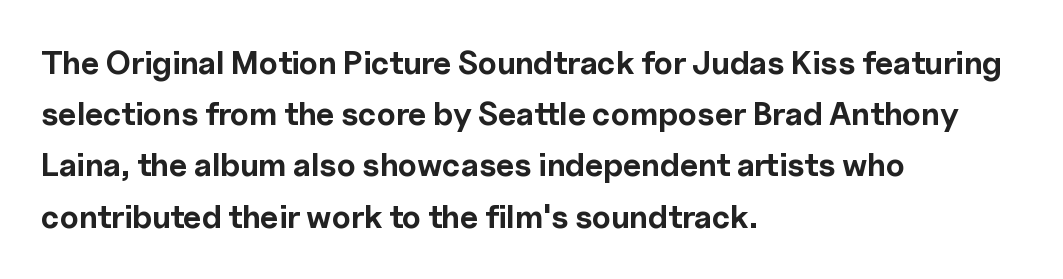
{"serif": "no", "italic": "no", "bold": "yes", "weight": "bold", "width": "normal", "x_height": "medium", "monospaced": "no", "underline": "no", "align": "left", "line_spacing": "normal", "line_spacing_ratio": 1.6, "letter_spacing": "normal", "letter_spacing_em": 0.0, "glyph_px": 32}
